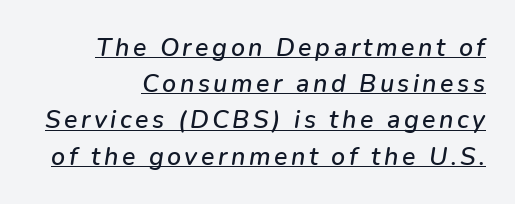
The image shows 25 px text type, italic (leaning right); set right-aligned, normal line spacing (1.45x), underlined.
